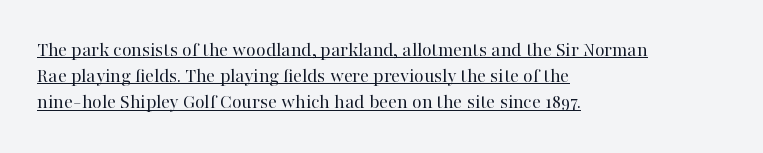
{"italic": "no", "bold": "no", "underline": "yes", "align": "left", "line_spacing": "normal", "line_spacing_ratio": 1.25, "letter_spacing": "normal", "letter_spacing_em": 0.0, "glyph_px": 21}
